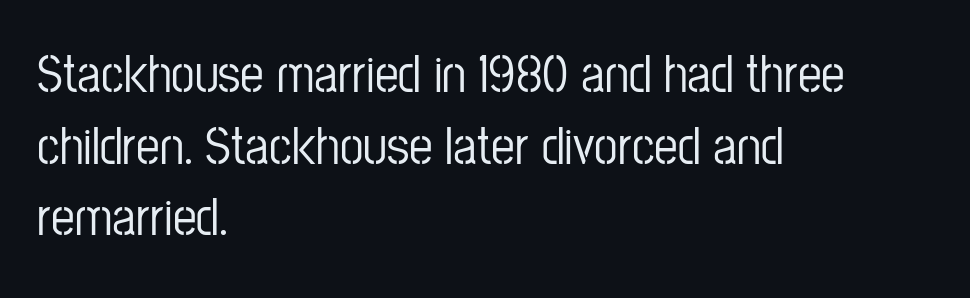
To sum up the face: it is a sans, with no serifs. A roman cut, with each character standing at attention. Observe the ordinary spacing: letters are neighbours, not strangers. Which margin do the lines hug? The left one — the right edge is uneven. This sample has the flowing, uneven cadence of proportional lettering. The leading is moderate, giving the passage an even texture.
